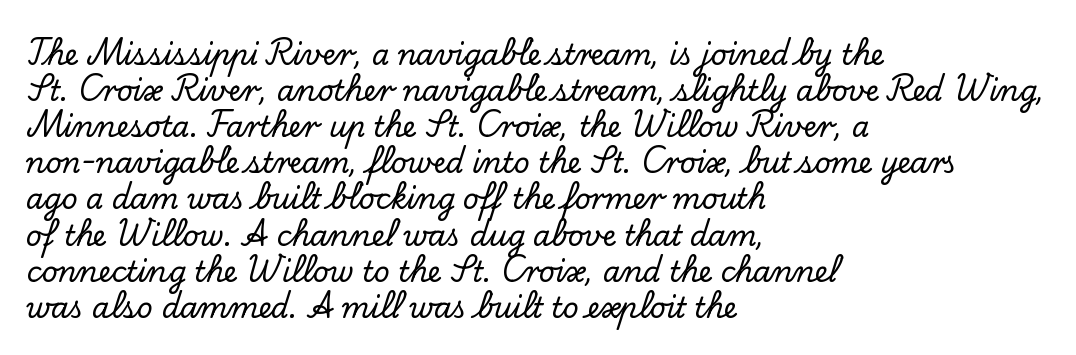
Q: Is the text italic (slanted)? A: Yes.
Q: Is the typeface a serif or a sans-serif typeface? A: Serif.
Q: Is the text underlined? A: No.
Q: How is the paragraph aligned? A: Left-aligned.
Q: Is the spacing between letters normal or unusually wide? A: Normal.
Q: Is the spacing between lines tight, normal or loose? A: Normal.
Q: Width (condensed, normal, or wide)? A: Normal.
Q: Stroke contrast? A: Low.
Q: x-height? A: Small.
Q: Monospaced? A: No.
